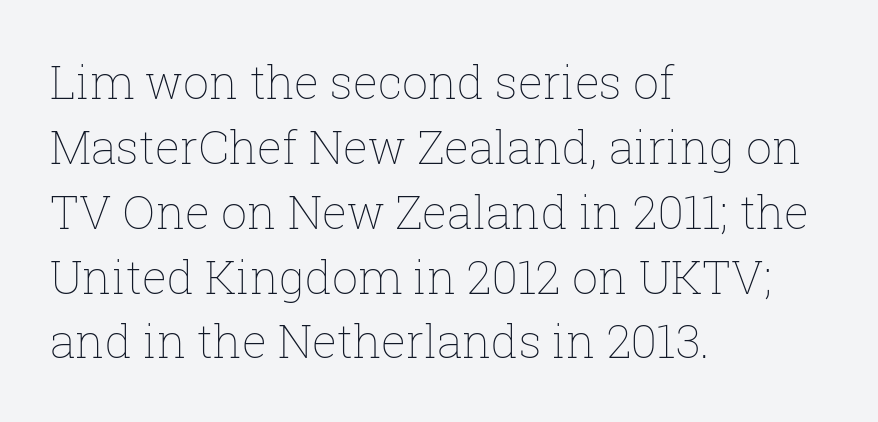
The image shows 46 px thin type, upright; set left-aligned, normal line spacing (1.41x), normal letter spacing, not underlined; low stroke contrast and a medium x-height.
